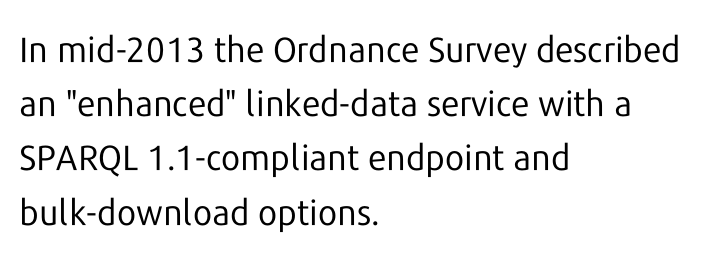
Q: Is the text bold? A: No.
Q: Is the text italic (slanted)? A: No, it is upright.
Q: Is the typeface a serif or a sans-serif typeface? A: Sans-serif.
Q: Is the text underlined? A: No.
Q: How is the paragraph aligned? A: Left-aligned.
Q: Is the spacing between letters normal or unusually wide? A: Normal.
Q: Is the spacing between lines tight, normal or loose? A: Normal.
Q: Width (condensed, normal, or wide)? A: Normal.
Q: Stroke contrast? A: Low.
Q: x-height? A: Medium.
Q: Monospaced? A: No.
